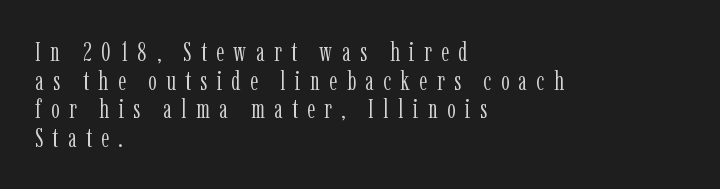
Observe the wide spacing: letters keep a clear distance from each other. Compared with a typical body face, this is equally light or lighter still. The typography opts for an upright posture over an oblique one. Line starts are locked; line ends wander.
